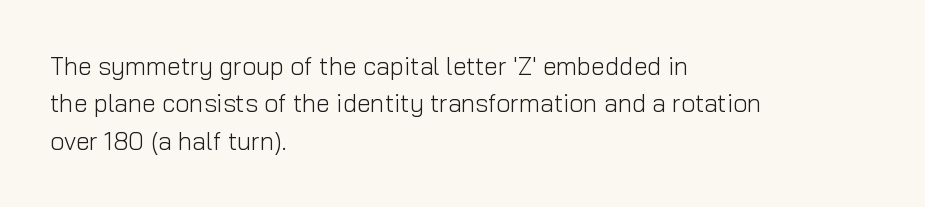
In CSS terms this would be text-align: left. Descenders are the only things crossing below the line. One glance says typical: line gaps are just what's usual. This is the regular roman posture of the typeface.
